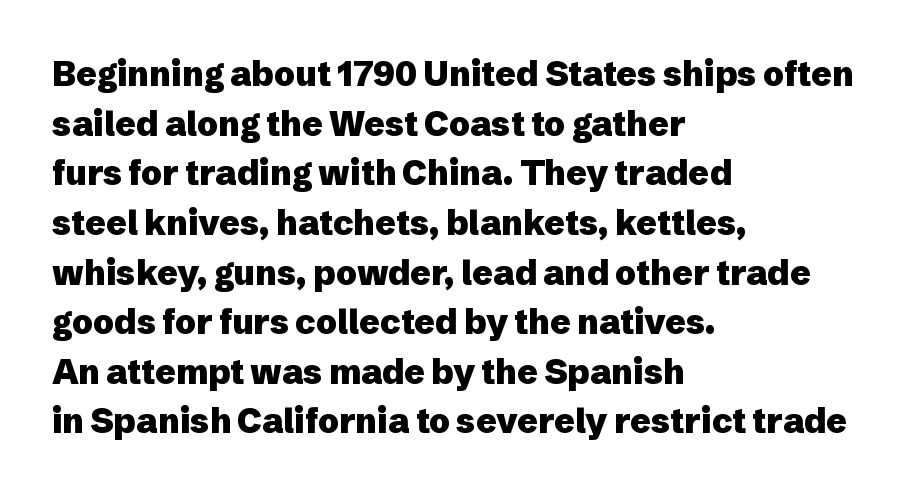
The characters display no serif detailing; their extremities are plain. Do the characters align in a grid? No, the font is proportional. If you measured baseline to baseline, you'd find a middling distance. Underlining? Definitely not there. Characters follow at the spacing the type designer built in. In CSS terms this would be text-align: left.
